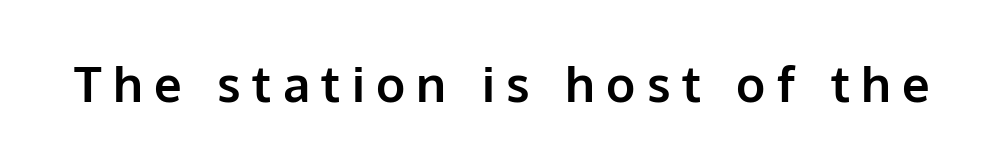
{"serif": "no", "italic": "no", "bold": "yes", "weight": "bold", "width": "normal", "stroke_contrast": "low", "x_height": "medium", "monospaced": "no", "underline": "no", "letter_spacing": "wide", "letter_spacing_em": 0.23, "glyph_px": 49}
